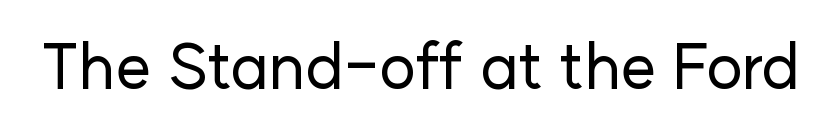
In terms of letterspacing, this is plain default setting. These lines are rendered in a variable-pitch font. Lines of text with bare space underneath. Typographically, this falls in the sans-serif category. Rendered with straight, roman letterforms.
